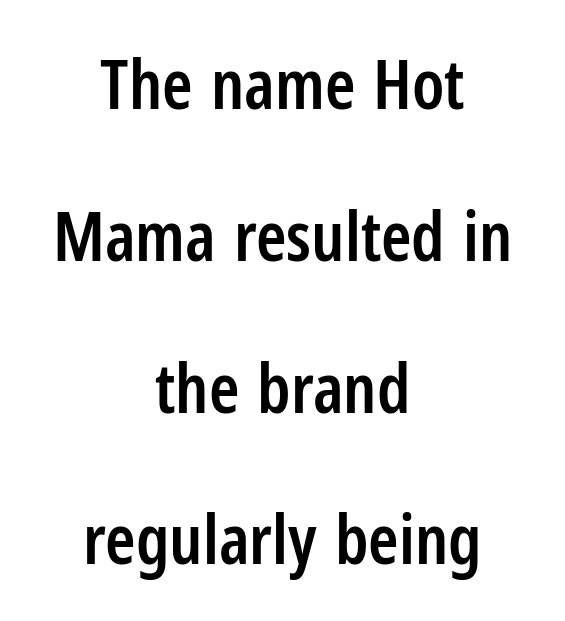
Q: Is the text bold? A: Semi-bold.
Q: Is the text italic (slanted)? A: No, it is upright.
Q: Is the typeface a serif or a sans-serif typeface? A: Sans-serif.
Q: Is the text underlined? A: No.
Q: How is the paragraph aligned? A: Centered.
Q: Is the spacing between letters normal or unusually wide? A: Normal.
Q: Is the spacing between lines tight, normal or loose? A: Loose.
Q: Width (condensed, normal, or wide)? A: Condensed.
Q: Stroke contrast? A: Low.
Q: x-height? A: Medium.
Q: Monospaced? A: No.
